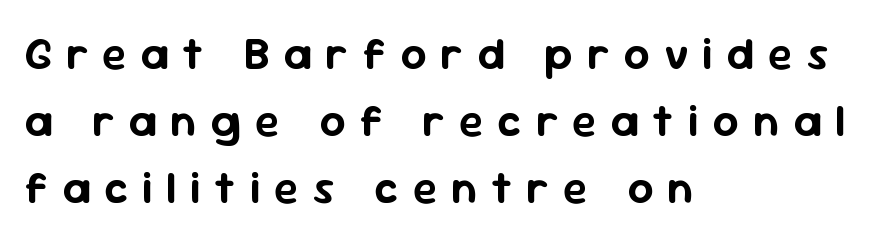
In terms of posture, this sample is upright. Typographically, this falls in the sans-serif category. Bare-footed words on every line. The tracking jumps out immediately: characters are airy and widely separated.
